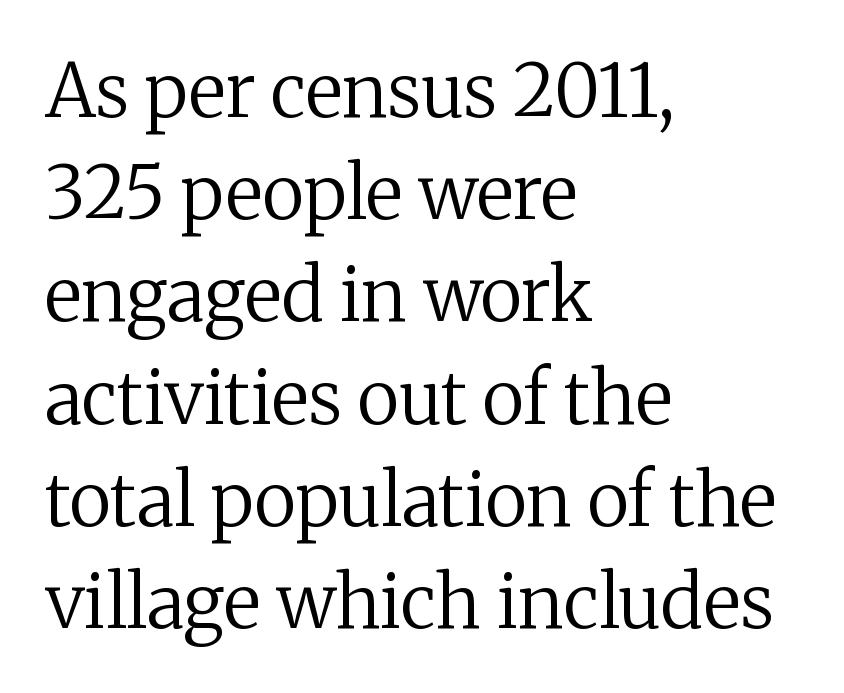
The image shows 73 px regular-weight serif type, upright; set left-aligned, normal line spacing (1.4x), normal letter spacing, not underlined; medium stroke contrast and a medium x-height.
